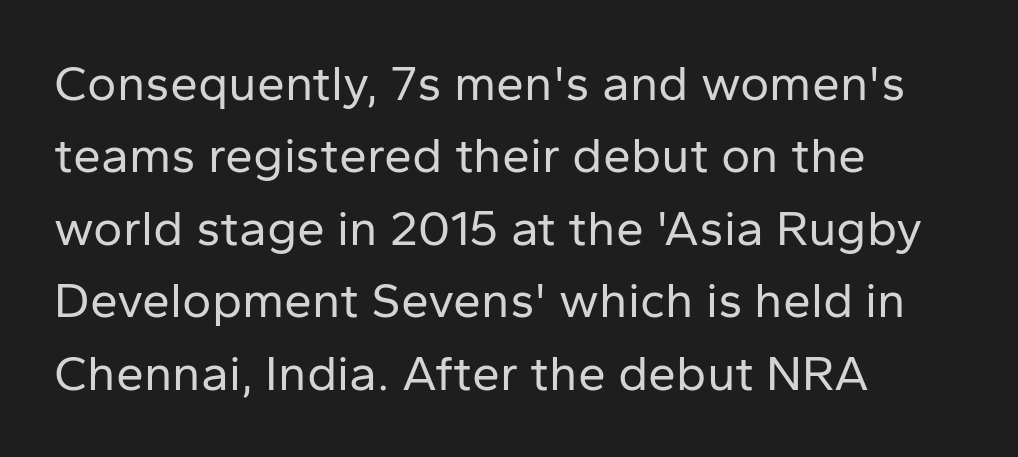
The letterforms sit shoulder to shoulder at normal distance. Typographically, this falls in the sans-serif category. This sample keeps an unexceptional amount of space between lines. The rendering anchors every line to the left-hand side.
